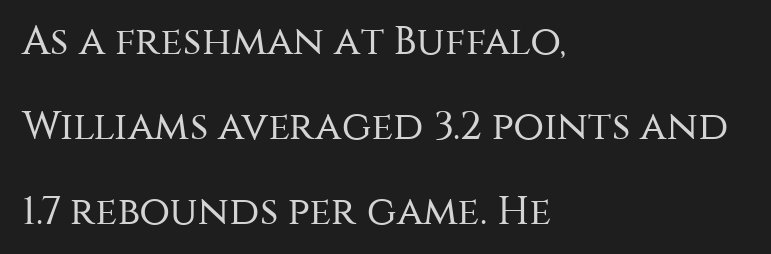
The image shows 40 px regular-weight sans-serif type, upright; set left-aligned, loose line spacing (2.12x), normal letter spacing, not underlined; medium stroke contrast and a large x-height.
